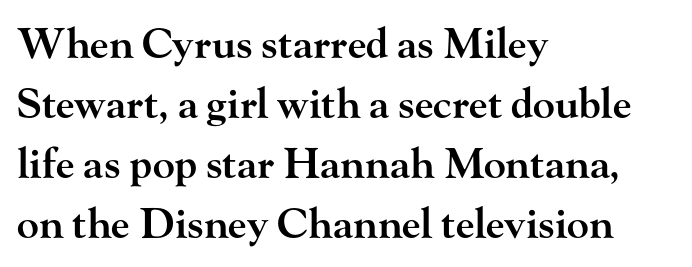
The image shows 41 px semibold, wide serif type, upright; set left-aligned, normal line spacing (1.46x), normal letter spacing, not underlined; high stroke contrast and a small x-height.
